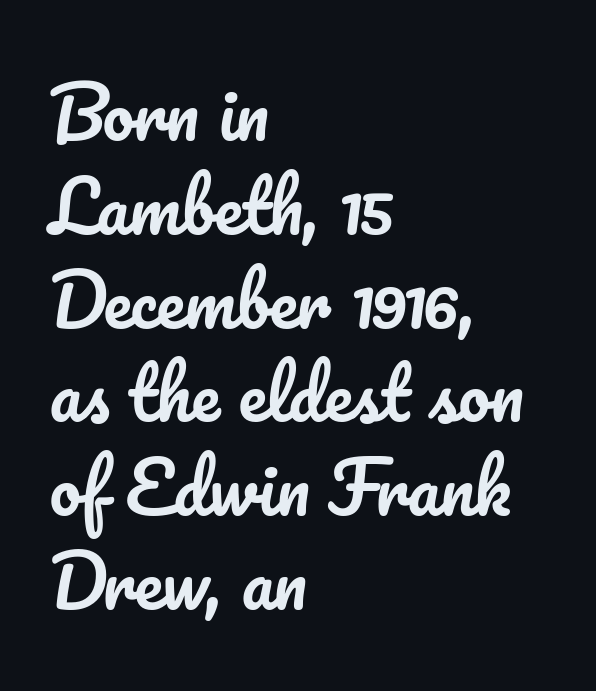
Q: Is the text italic (slanted)? A: Yes.
Q: Is the text underlined? A: No.
Q: How is the paragraph aligned? A: Left-aligned.
Q: Is the spacing between letters normal or unusually wide? A: Normal.
Q: Is the spacing between lines tight, normal or loose? A: Normal.
Q: Width (condensed, normal, or wide)? A: Normal.
Q: Stroke contrast? A: Low.
Q: x-height? A: Small.
Q: Monospaced? A: No.
